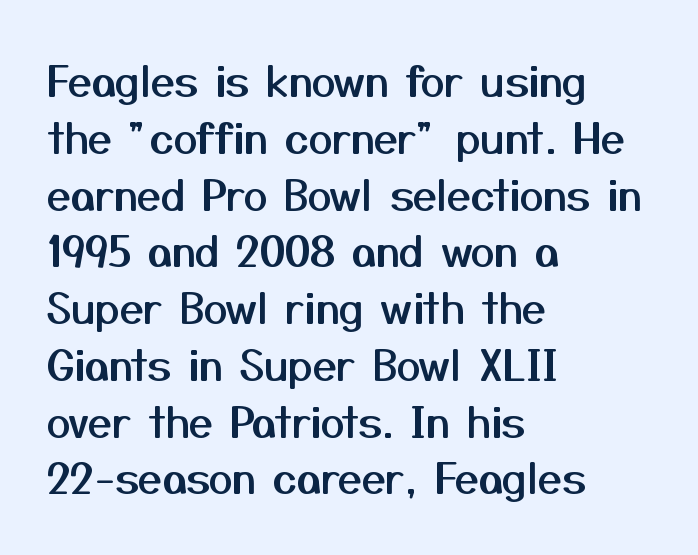
Q: Is the text italic (slanted)? A: No, it is upright.
Q: Is the typeface a serif or a sans-serif typeface? A: Sans-serif.
Q: Is the text underlined? A: No.
Q: How is the paragraph aligned? A: Left-aligned.
Q: Is the spacing between letters normal or unusually wide? A: Normal.
Q: Is the spacing between lines tight, normal or loose? A: Normal.
Q: Width (condensed, normal, or wide)? A: Normal.
Q: Stroke contrast? A: Medium.
Q: x-height? A: Medium.
Q: Monospaced? A: No.
